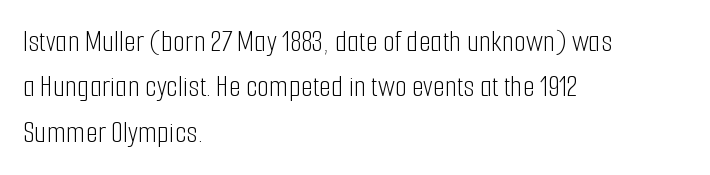
{"serif": "no", "italic": "no", "bold": "no", "weight": "light", "width": "condensed", "stroke_contrast": "low", "x_height": "medium", "monospaced": "no", "underline": "no", "align": "left", "line_spacing": "normal", "line_spacing_ratio": 1.46, "letter_spacing": "normal", "letter_spacing_em": 0.0, "glyph_px": 31}
